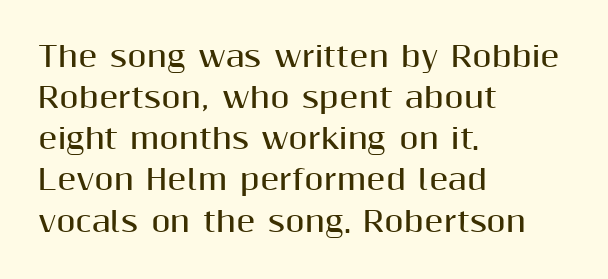
Leftover space on each line is placed entirely after the last word. Honestly, the letter spacing is just normal — you wouldn't notice it. Regarding leading, the lines here are spaced in the standard way. The face used here has the dense, thick strokes of a bold. Descenders are the only things crossing below the line.
